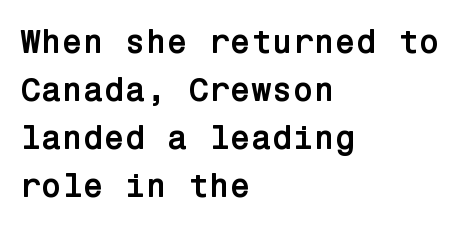
{"serif": "no", "italic": "no", "bold": "yes", "weight": "semibold", "width": "normal", "stroke_contrast": "low", "x_height": "medium", "underline": "no", "align": "left", "line_spacing": "normal", "line_spacing_ratio": 1.41, "letter_spacing": "normal", "letter_spacing_em": 0.0, "glyph_px": 34}
